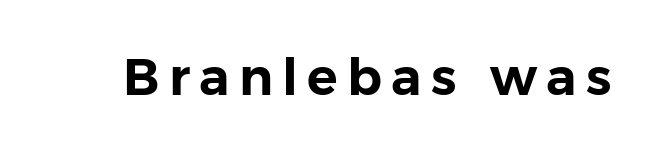
{"serif": "no", "italic": "no", "width": "normal", "stroke_contrast": "low", "x_height": "medium", "monospaced": "no", "underline": "no", "glyph_px": 51}
